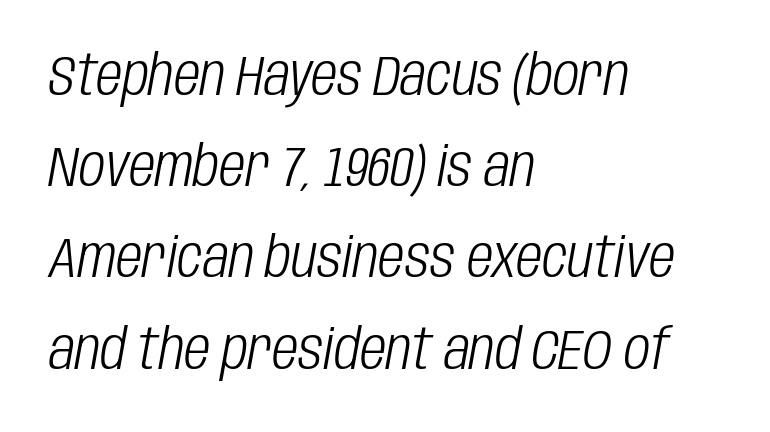
Q: Is the text bold? A: No.
Q: Is the text italic (slanted)? A: Yes, it leans right by about 10 degrees.
Q: Is the text underlined? A: No.
Q: How is the paragraph aligned? A: Left-aligned.
Q: Is the spacing between letters normal or unusually wide? A: Normal.
Q: Is the spacing between lines tight, normal or loose? A: Normal.
Q: Width (condensed, normal, or wide)? A: Condensed.
Q: Stroke contrast? A: Low.
Q: x-height? A: Large.
Q: Monospaced? A: No.
